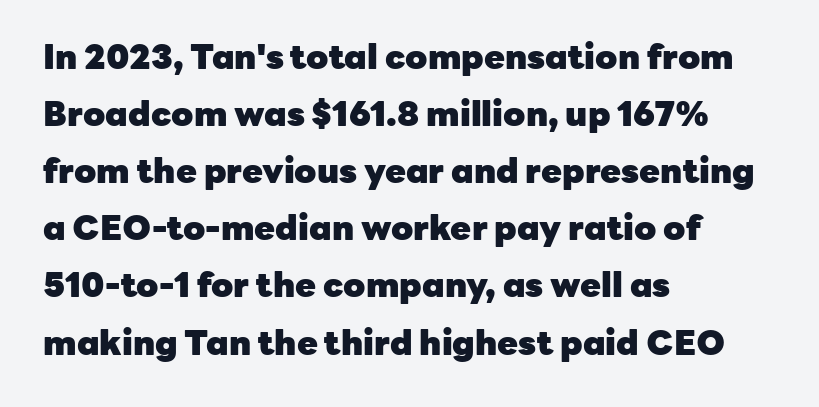
Q: Is the text bold? A: Yes.
Q: Is the text italic (slanted)? A: No, it is upright.
Q: Is the typeface a serif or a sans-serif typeface? A: Sans-serif.
Q: Is the text underlined? A: No.
Q: How is the paragraph aligned? A: Left-aligned.
Q: Is the spacing between letters normal or unusually wide? A: Normal.
Q: Is the spacing between lines tight, normal or loose? A: Normal.
Q: Width (condensed, normal, or wide)? A: Normal.
Q: Stroke contrast? A: Low.
Q: x-height? A: Medium.
Q: Monospaced? A: No.
